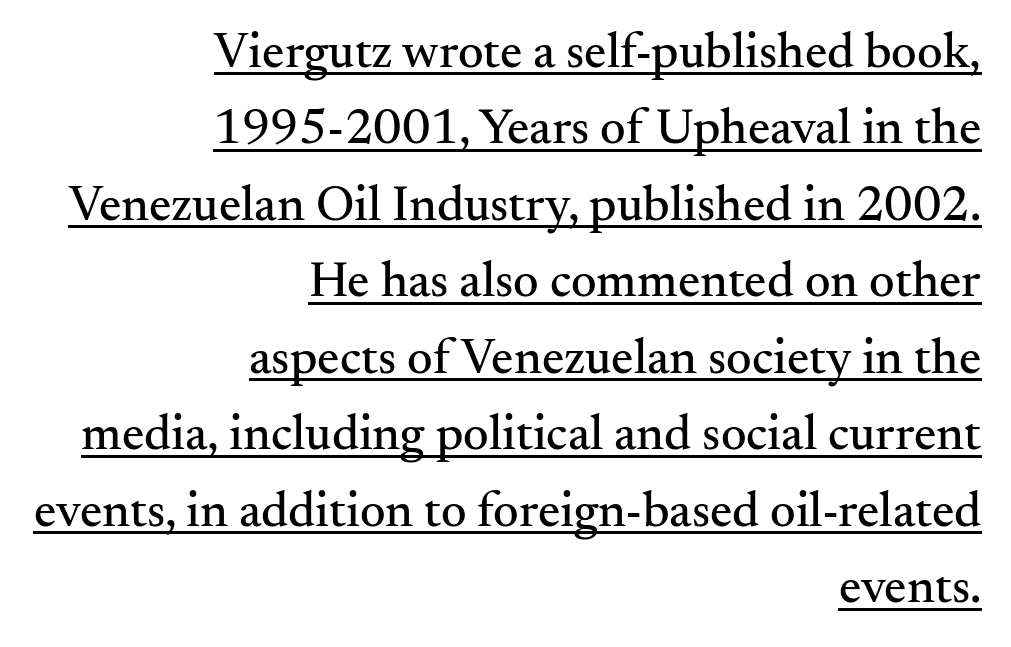
Q: Is the text italic (slanted)? A: No, it is upright.
Q: Is the typeface a serif or a sans-serif typeface? A: Serif.
Q: Is the text underlined? A: Yes.
Q: How is the paragraph aligned? A: Right-aligned.
Q: Is the spacing between letters normal or unusually wide? A: Normal.
Q: Is the spacing between lines tight, normal or loose? A: Normal.
Q: Width (condensed, normal, or wide)? A: Normal.
Q: Stroke contrast? A: Medium.
Q: x-height? A: Small.
Q: Monospaced? A: No.
